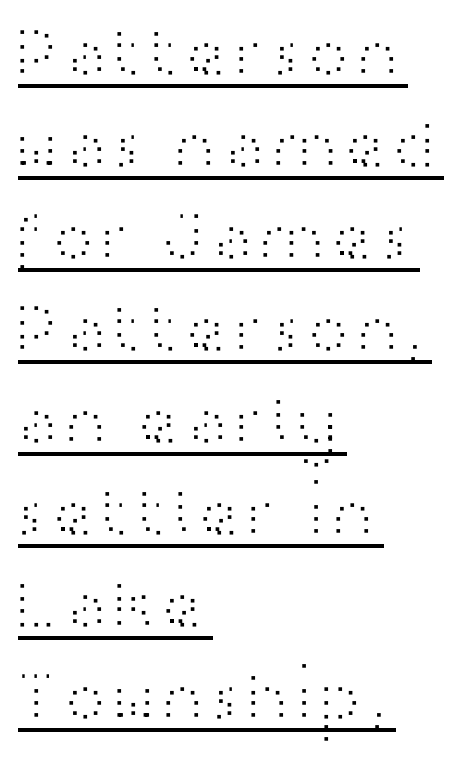
{"serif": "no", "italic": "no", "bold": "no", "weight": "light", "width": "wide", "stroke_contrast": "high", "x_height": "medium", "monospaced": "no", "underline": "yes", "align": "left", "line_spacing": "normal", "line_spacing_ratio": 1.26, "letter_spacing": "normal", "letter_spacing_em": 0.0, "glyph_px": 73}
